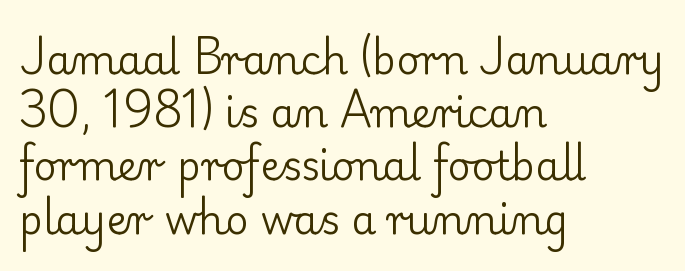
Q: Is the text bold? A: No.
Q: Is the text italic (slanted)? A: No, it is upright.
Q: Is the typeface a serif or a sans-serif typeface? A: Serif.
Q: Is the text underlined? A: No.
Q: How is the paragraph aligned? A: Left-aligned.
Q: Is the spacing between letters normal or unusually wide? A: Normal.
Q: Is the spacing between lines tight, normal or loose? A: Normal.
Q: Width (condensed, normal, or wide)? A: Normal.
Q: Stroke contrast? A: Low.
Q: x-height? A: Small.
Q: Monospaced? A: No.
